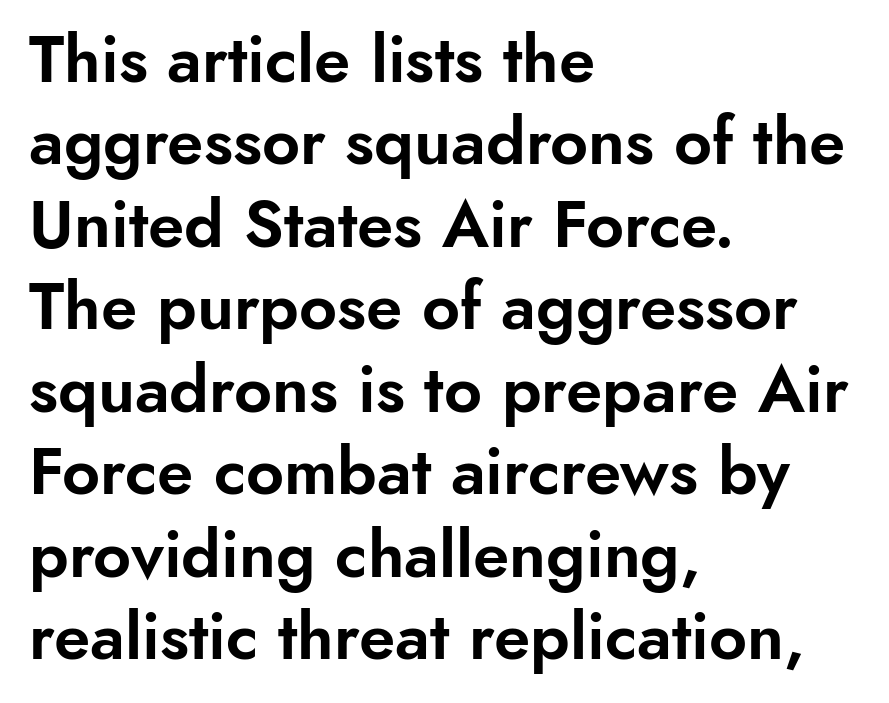
Q: Is the text italic (slanted)? A: No, it is upright.
Q: Is the typeface a serif or a sans-serif typeface? A: Sans-serif.
Q: Is the text underlined? A: No.
Q: How is the paragraph aligned? A: Left-aligned.
Q: Is the spacing between letters normal or unusually wide? A: Normal.
Q: Is the spacing between lines tight, normal or loose? A: Normal.
Q: Width (condensed, normal, or wide)? A: Normal.
Q: Stroke contrast? A: Low.
Q: x-height? A: Small.
Q: Monospaced? A: No.
